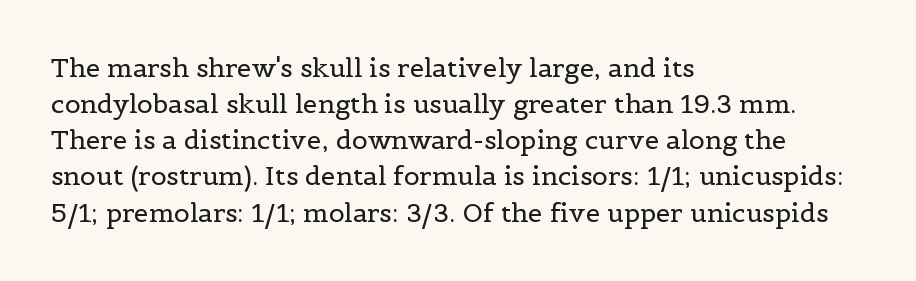
Teacher's note: observe the even left margin — that is flush-left alignment. Students, note that the glyphs here touch the page at normal intervals. Do the letters lean? They stand straight. Descenders hang freely into open space. Stem width sits at or under what a default text font uses.
